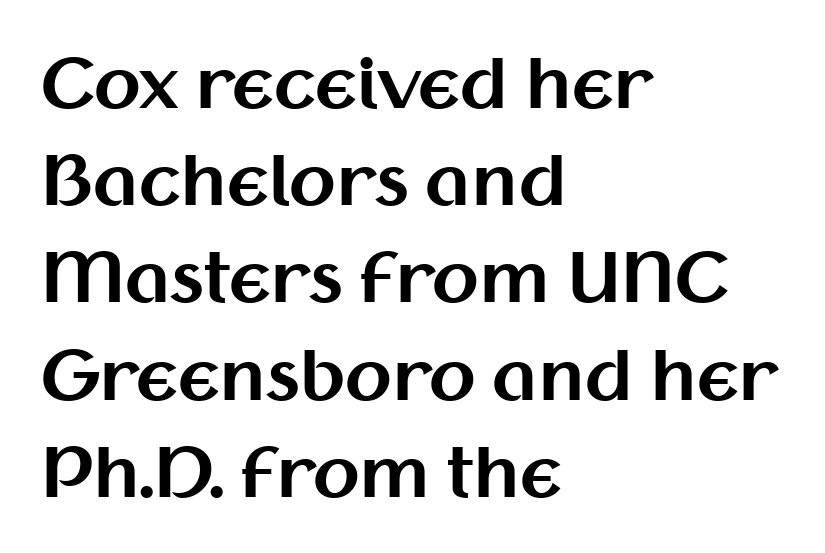
Q: Is the text bold? A: Yes.
Q: Is the text italic (slanted)? A: No, it is upright.
Q: Is the typeface a serif or a sans-serif typeface? A: Sans-serif.
Q: Is the text underlined? A: No.
Q: How is the paragraph aligned? A: Left-aligned.
Q: Is the spacing between letters normal or unusually wide? A: Normal.
Q: Is the spacing between lines tight, normal or loose? A: Normal.
Q: Width (condensed, normal, or wide)? A: Normal.
Q: Stroke contrast? A: Medium.
Q: x-height? A: Medium.
Q: Monospaced? A: No.
